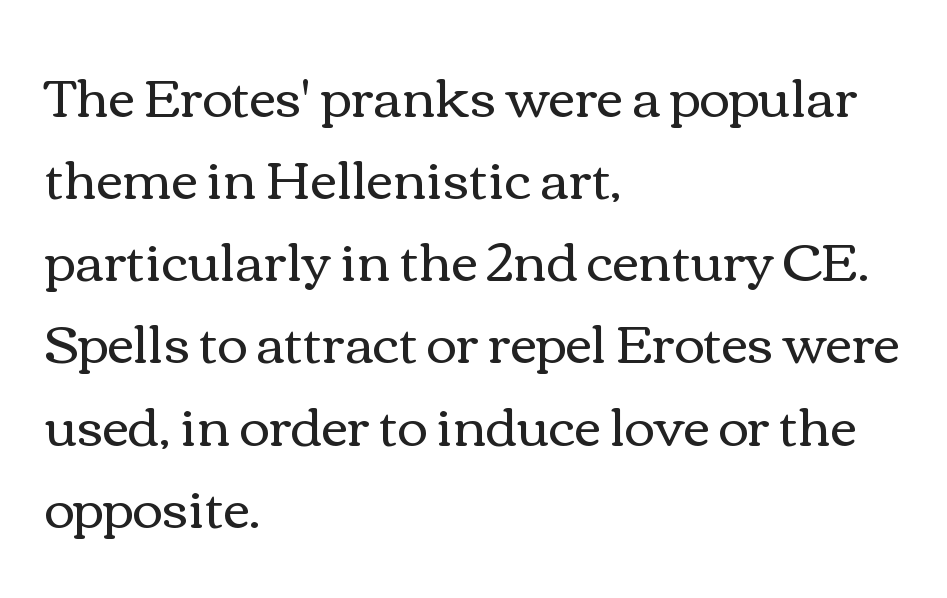
{"italic": "no", "bold": "no", "weight": "regular", "width": "wide", "stroke_contrast": "medium", "x_height": "medium", "monospaced": "no", "underline": "no", "align": "left", "line_spacing": "normal", "line_spacing_ratio": 1.58, "letter_spacing": "normal", "letter_spacing_em": 0.0, "glyph_px": 52}
